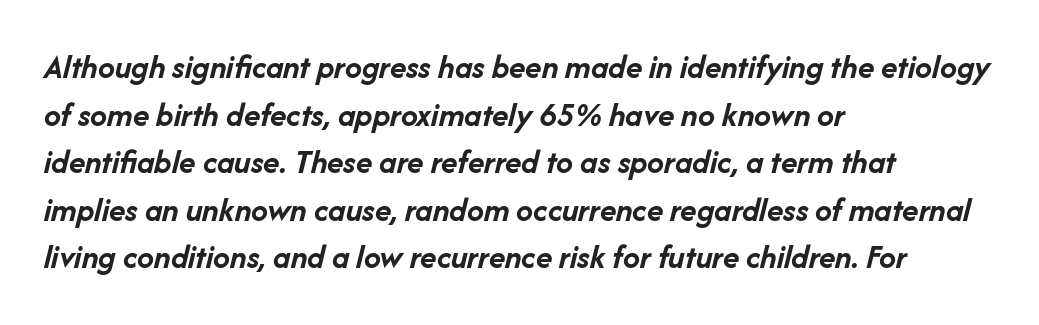
Q: Is the text bold? A: Yes.
Q: Is the text italic (slanted)? A: Yes, it leans right by about 14 degrees.
Q: Is the text underlined? A: No.
Q: How is the paragraph aligned? A: Left-aligned.
Q: Is the spacing between letters normal or unusually wide? A: Normal.
Q: Is the spacing between lines tight, normal or loose? A: Normal.
Q: Width (condensed, normal, or wide)? A: Normal.
Q: Stroke contrast? A: Low.
Q: x-height? A: Medium.
Q: Monospaced? A: No.
